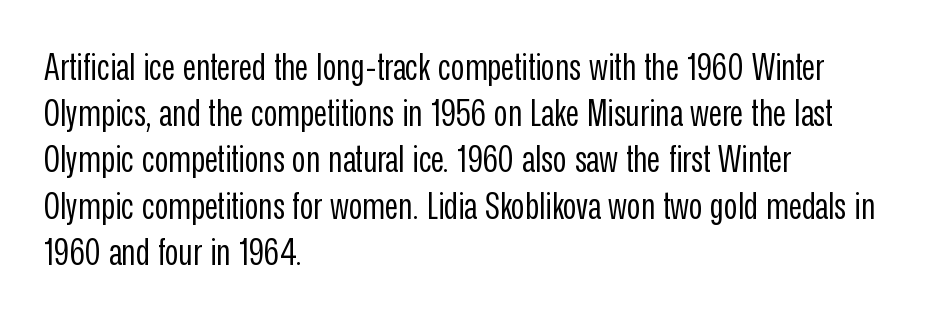
Q: Is the text bold? A: No.
Q: Is the text italic (slanted)? A: No, it is upright.
Q: Is the typeface a serif or a sans-serif typeface? A: Sans-serif.
Q: Is the text underlined? A: No.
Q: How is the paragraph aligned? A: Left-aligned.
Q: Is the spacing between letters normal or unusually wide? A: Normal.
Q: Is the spacing between lines tight, normal or loose? A: Normal.
Q: Width (condensed, normal, or wide)? A: Condensed.
Q: Stroke contrast? A: Low.
Q: x-height? A: Medium.
Q: Monospaced? A: No.
